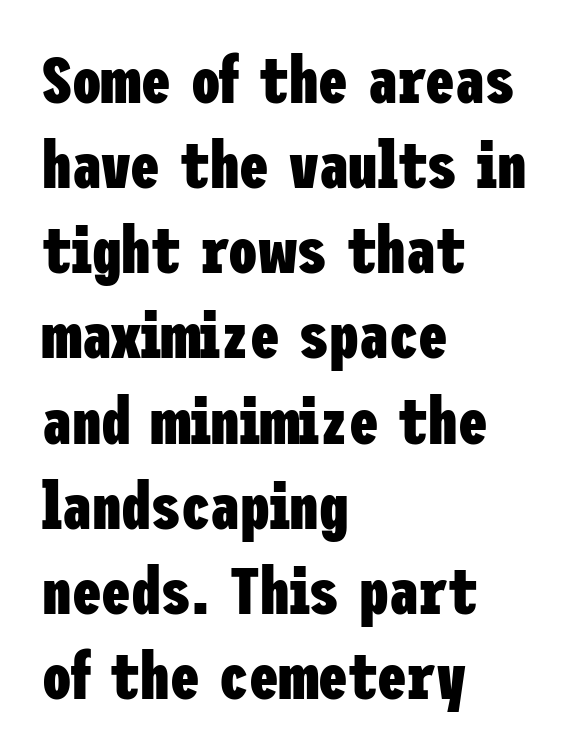
The image shows 66 px heavy, condensed sans-serif type, upright; set left-aligned, normal line spacing (1.29x), normal letter spacing, not underlined; low stroke contrast and a medium x-height.
